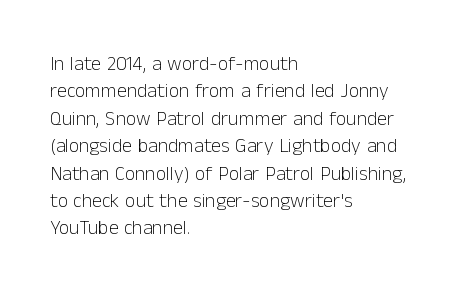
{"italic": "no", "bold": "no", "underline": "no", "align": "left", "line_spacing": "normal", "line_spacing_ratio": 1.37, "letter_spacing": "normal", "letter_spacing_em": 0.0, "glyph_px": 20}
